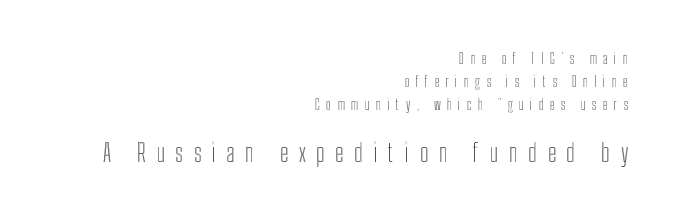
Designer's note — italics off, roman on. Letter spacing: wide. The lines sit at an ordinary, default distance from one another. This layout puts the modest block above and the oversized block below. Plain, unruled lines of type. This rendering uses right alignment, leaving the left contour irregular.
